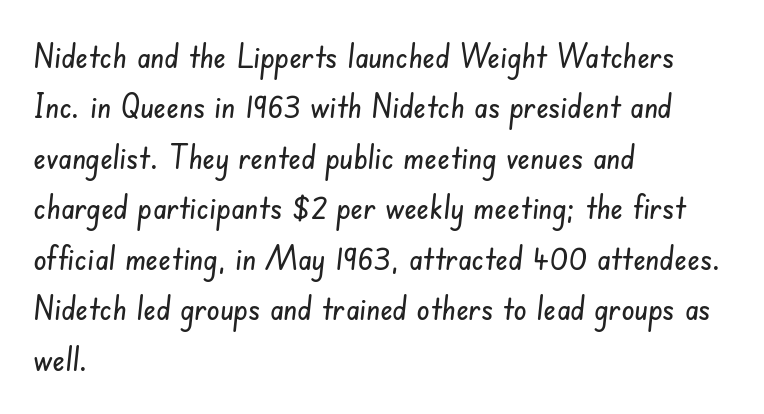
{"serif": "no", "width": "condensed", "stroke_contrast": "low", "x_height": "small", "monospaced": "no", "underline": "no", "align": "left", "line_spacing": "normal", "line_spacing_ratio": 1.53, "letter_spacing": "normal", "letter_spacing_em": 0.0, "glyph_px": 33}
